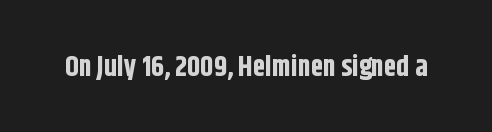
The image shows 28 px bold, condensed sans-serif type, upright; set normal letter spacing, not underlined; low stroke contrast and a large x-height.
